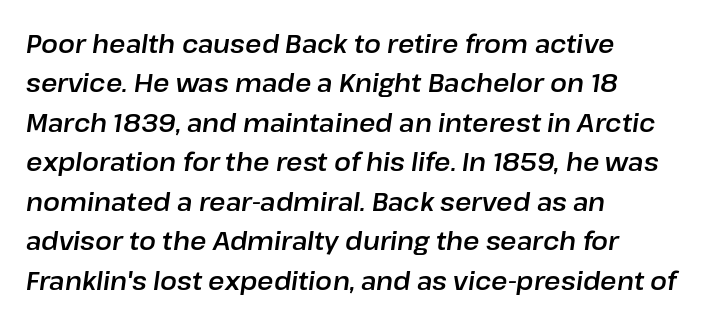
The rows are spaced the way most documents space them. Words appear dense and cohesive because spacing is normal. Notice how the stems are inclined rather than vertical — that's the hallmark of italics. Anything drawn beneath the words? Only blank space.
